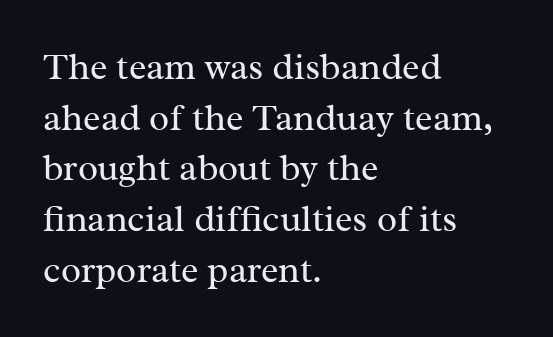
{"serif": "yes", "italic": "no", "bold": "no", "weight": "regular", "width": "normal", "stroke_contrast": "medium", "x_height": "medium", "monospaced": "no", "underline": "no", "align": "left", "line_spacing": "normal", "line_spacing_ratio": 1.37, "letter_spacing": "normal", "letter_spacing_em": 0.0, "glyph_px": 37}
